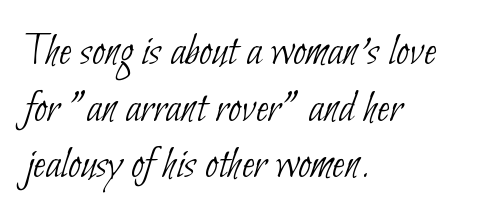
Q: Is the text bold? A: No.
Q: Is the typeface a serif or a sans-serif typeface? A: Sans-serif.
Q: Is the text underlined? A: No.
Q: How is the paragraph aligned? A: Left-aligned.
Q: Is the spacing between letters normal or unusually wide? A: Normal.
Q: Width (condensed, normal, or wide)? A: Condensed.
Q: Stroke contrast? A: Low.
Q: x-height? A: Small.
Q: Monospaced? A: No.
